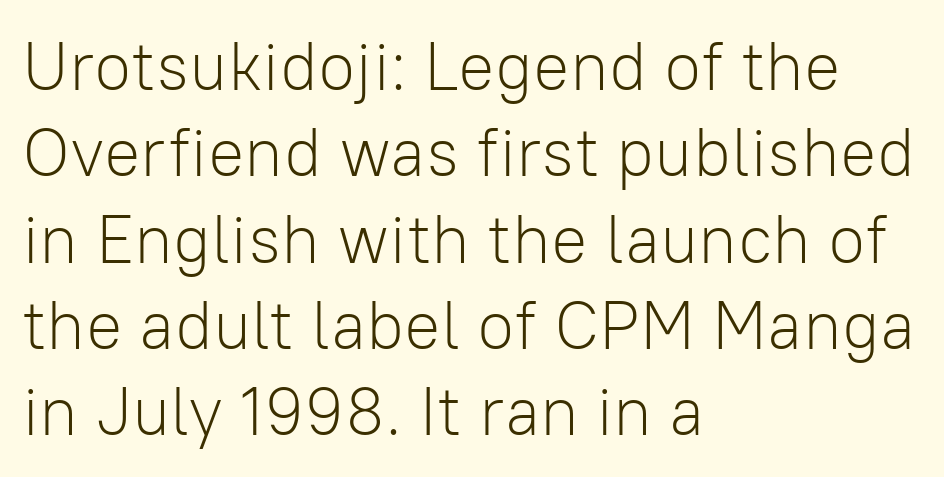
The lines sit at an ordinary, default distance from one another. The cut favours lightness, reaching ordinary text weight at its darkest. Does extra space separate the letters? No, they use regular spacing. Reading down the block, your eye returns to a fixed left position each line.
